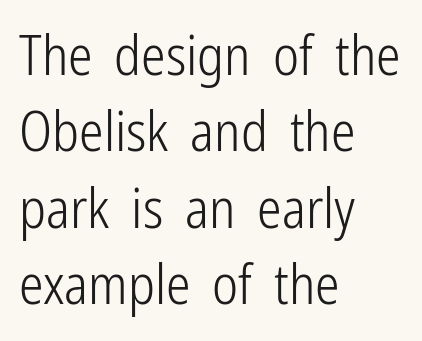
Q: Is the text bold? A: No.
Q: Is the text italic (slanted)? A: No, it is upright.
Q: Is the typeface a serif or a sans-serif typeface? A: Sans-serif.
Q: Is the text underlined? A: No.
Q: How is the paragraph aligned? A: Left-aligned.
Q: Is the spacing between letters normal or unusually wide? A: Normal.
Q: Is the spacing between lines tight, normal or loose? A: Normal.
Q: Width (condensed, normal, or wide)? A: Condensed.
Q: Stroke contrast? A: Low.
Q: x-height? A: Medium.
Q: Monospaced? A: No.
